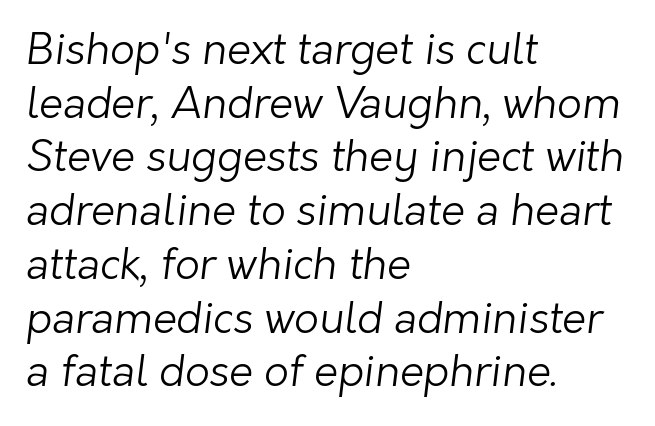
{"serif": "no", "bold": "no", "weight": "light", "width": "normal", "stroke_contrast": "low", "x_height": "medium", "monospaced": "no", "underline": "no", "align": "left", "line_spacing": "normal", "line_spacing_ratio": 1.25, "letter_spacing": "normal", "letter_spacing_em": 0.0, "glyph_px": 43}
